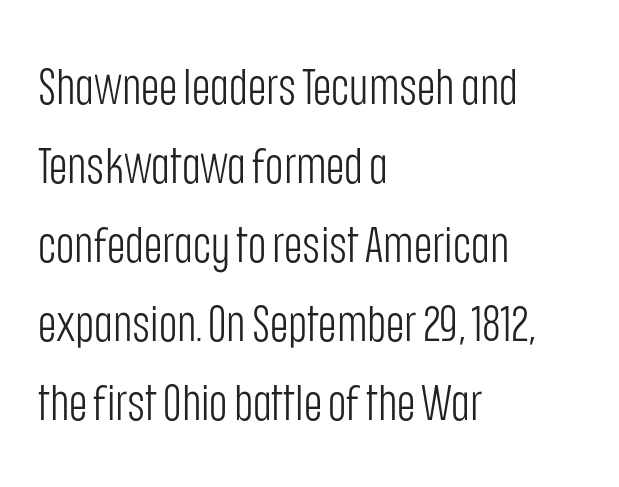
Q: Is the text bold? A: No.
Q: Is the text italic (slanted)? A: No, it is upright.
Q: Is the typeface a serif or a sans-serif typeface? A: Sans-serif.
Q: Is the text underlined? A: No.
Q: How is the paragraph aligned? A: Left-aligned.
Q: Is the spacing between letters normal or unusually wide? A: Normal.
Q: Is the spacing between lines tight, normal or loose? A: Normal.
Q: Width (condensed, normal, or wide)? A: Condensed.
Q: Stroke contrast? A: Low.
Q: x-height? A: Large.
Q: Monospaced? A: No.
